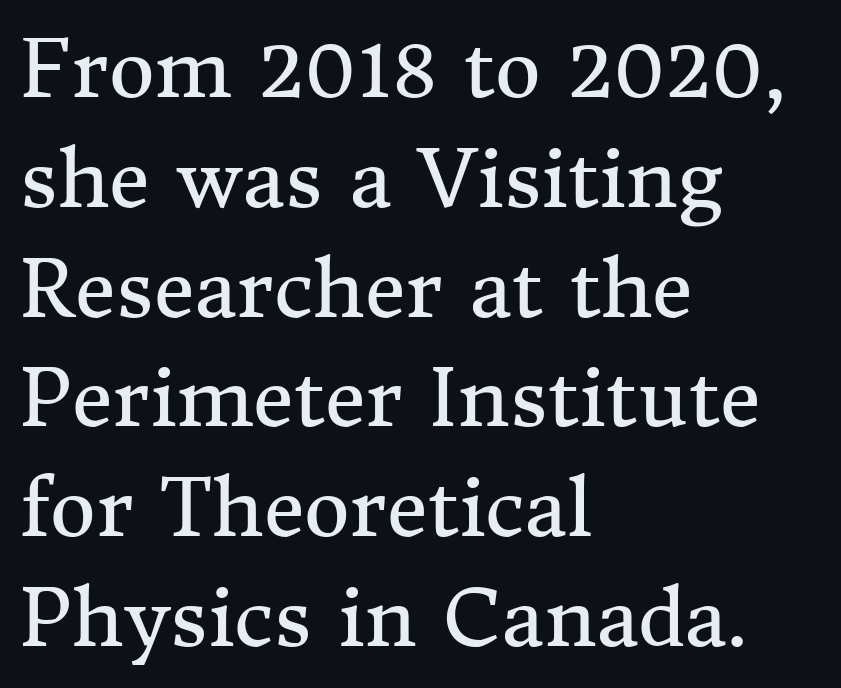
{"serif": "yes", "italic": "no", "bold": "no", "weight": "regular", "width": "normal", "stroke_contrast": "medium", "x_height": "medium", "monospaced": "no", "underline": "no", "align": "left", "line_spacing": "normal", "line_spacing_ratio": 1.39, "letter_spacing": "normal", "letter_spacing_em": 0.0, "glyph_px": 79}
